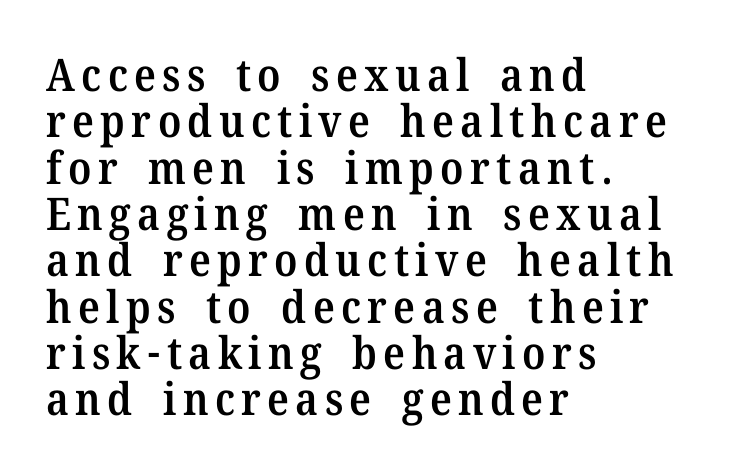
The passage shown stacks its lines with hardly any gap. I'd describe the lettering as semibold — firm but not a full bold. Leftover space on each line is placed entirely after the last word. In terms of posture, this sample is upright.
